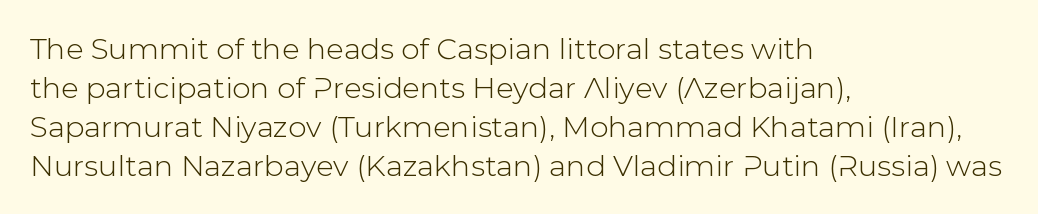
Q: Is the text italic (slanted)? A: No, it is upright.
Q: Is the typeface a serif or a sans-serif typeface? A: Sans-serif.
Q: Is the text underlined? A: No.
Q: How is the paragraph aligned? A: Left-aligned.
Q: Is the spacing between letters normal or unusually wide? A: Normal.
Q: Is the spacing between lines tight, normal or loose? A: Normal.
Q: Width (condensed, normal, or wide)? A: Normal.
Q: Stroke contrast? A: Low.
Q: x-height? A: Medium.
Q: Monospaced? A: No.
